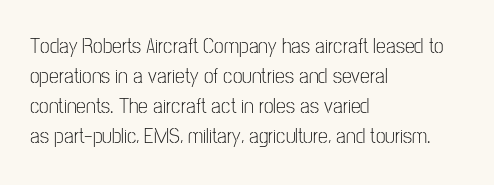
The image shows 22 px text type, upright; set left-aligned, normal line spacing (1.37x), normal letter spacing, not underlined.
